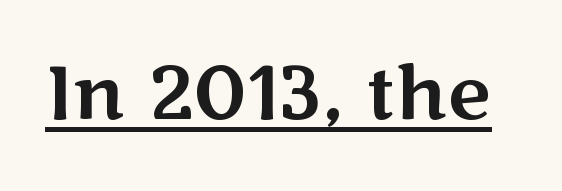
The image shows 75 px wide sans-serif type, upright; set normal letter spacing, underlined; medium stroke contrast and a medium x-height.
